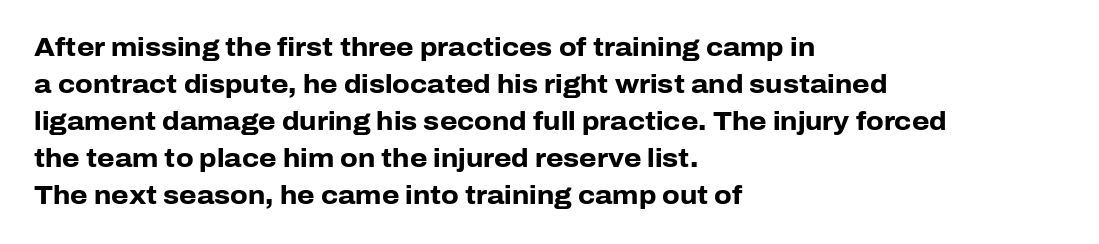
Q: Is the text bold? A: Yes.
Q: Is the text italic (slanted)? A: No, it is upright.
Q: Is the text underlined? A: No.
Q: How is the paragraph aligned? A: Left-aligned.
Q: Is the spacing between letters normal or unusually wide? A: Normal.
Q: Is the spacing between lines tight, normal or loose? A: Normal.
